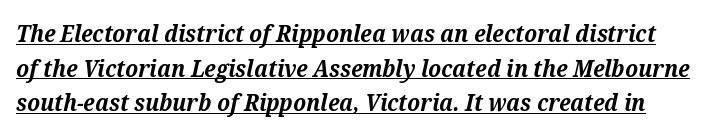
Q: Is the text bold? A: Yes.
Q: Is the text italic (slanted)? A: Yes, it leans right by about 12 degrees.
Q: Is the text underlined? A: Yes.
Q: Is the spacing between letters normal or unusually wide? A: Normal.
Q: Is the spacing between lines tight, normal or loose? A: Normal.
